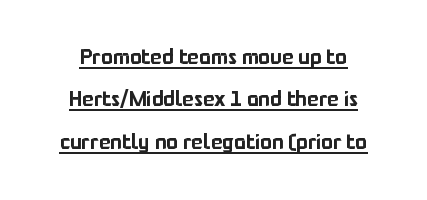
Q: Is the text italic (slanted)? A: No, it is upright.
Q: Is the text underlined? A: Yes.
Q: Is the spacing between letters normal or unusually wide? A: Normal.
Q: Is the spacing between lines tight, normal or loose? A: Loose.
